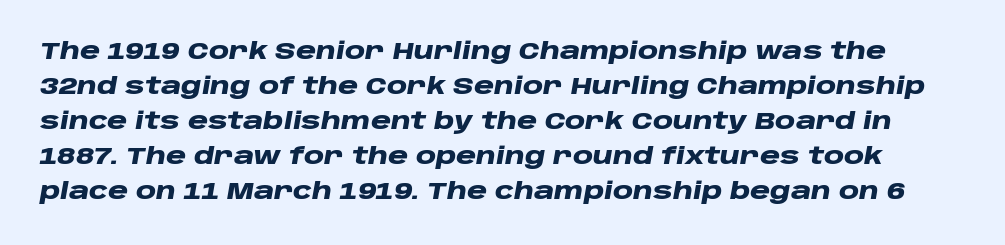
Characters are canted at an angle relative to the baseline's perpendicular. Typesetter's note: full bold, strokes at maximum text heaviness. Descenders are the only things crossing below the line. If you measured baseline to baseline, you'd find a middling distance.
